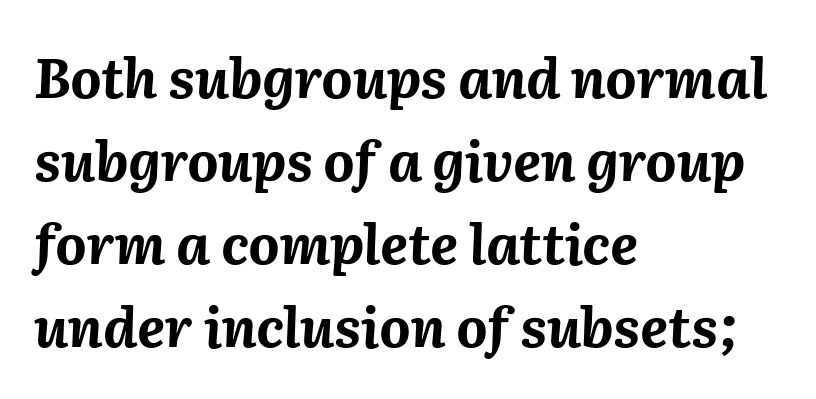
{"italic": "yes", "lean": "right", "slant_degrees": 2, "bold": "yes", "weight": "bold", "width": "normal", "stroke_contrast": "medium", "x_height": "medium", "monospaced": "no", "underline": "no", "align": "left", "line_spacing": "normal", "line_spacing_ratio": 1.54, "letter_spacing": "normal", "letter_spacing_em": 0.0, "glyph_px": 54}
